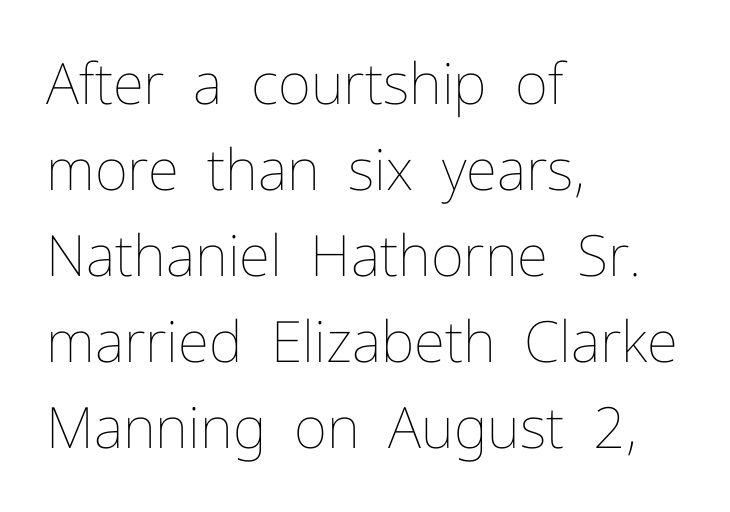
The typography opts for an upright posture over an oblique one. Which margin do the lines hug? The left one — the right edge is uneven. The space beneath each line is pristine and unruled. Proportional: the letters do not fall into vertical columns.
